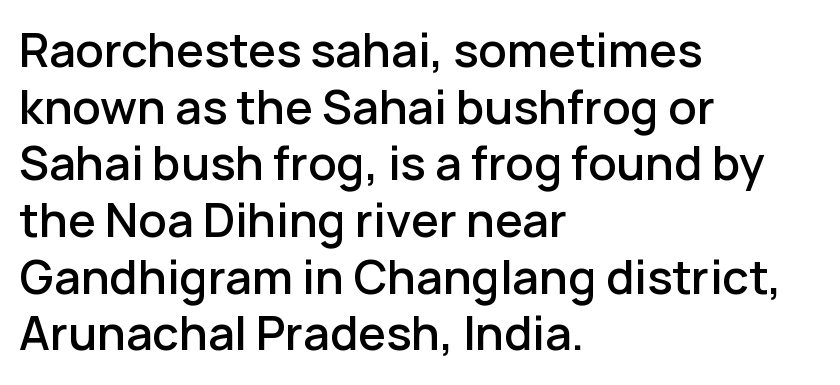
{"serif": "no", "italic": "no", "bold": "semi", "weight": "semibold", "width": "normal", "stroke_contrast": "low", "x_height": "medium", "monospaced": "no", "underline": "no", "align": "left", "line_spacing": "normal", "line_spacing_ratio": 1.26, "letter_spacing": "normal", "letter_spacing_em": 0.0, "glyph_px": 45}
